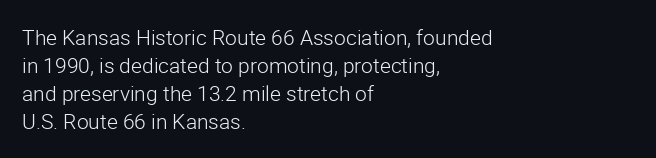
{"italic": "no", "bold": "no", "underline": "no", "align": "left", "line_spacing": "normal", "line_spacing_ratio": 1.33, "letter_spacing": "normal", "letter_spacing_em": 0.0, "glyph_px": 21}
